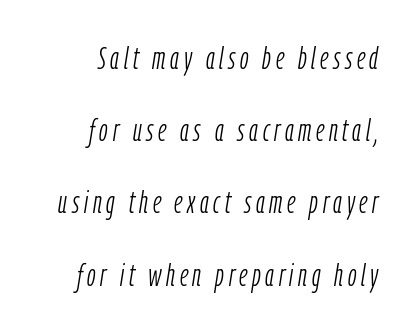
Q: Is the text bold? A: No.
Q: Is the text italic (slanted)? A: Yes, it leans right by about 9 degrees.
Q: Is the text underlined? A: No.
Q: How is the paragraph aligned? A: Right-aligned.
Q: Is the spacing between lines tight, normal or loose? A: Loose.
Q: Width (condensed, normal, or wide)? A: Condensed.
Q: Stroke contrast? A: Low.
Q: x-height? A: Medium.
Q: Monospaced? A: No.
